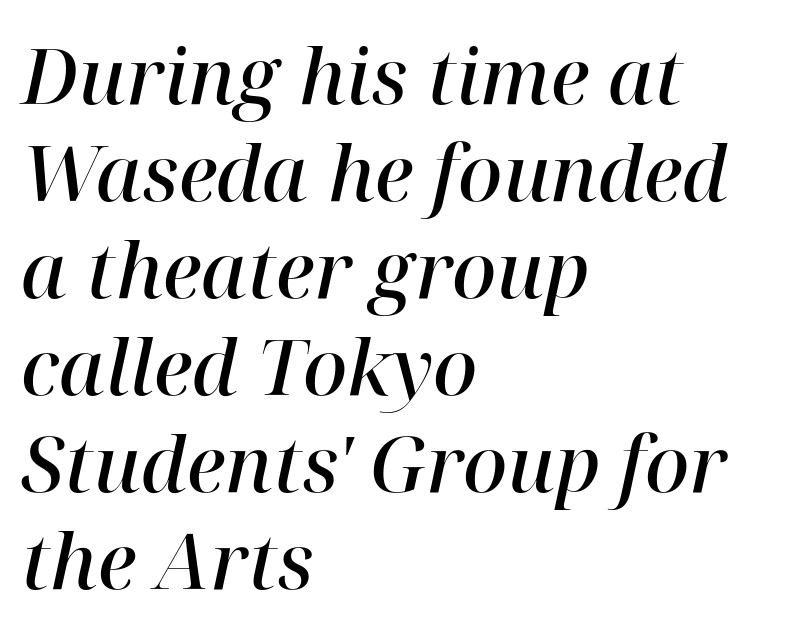
{"serif": "yes", "italic": "yes", "lean": "right", "slant_degrees": 12, "bold": "semi", "weight": "semibold", "width": "normal", "stroke_contrast": "high", "x_height": "medium", "monospaced": "no", "underline": "no", "align": "left", "line_spacing": "normal", "line_spacing_ratio": 1.26, "letter_spacing": "normal", "letter_spacing_em": 0.0, "glyph_px": 77}
